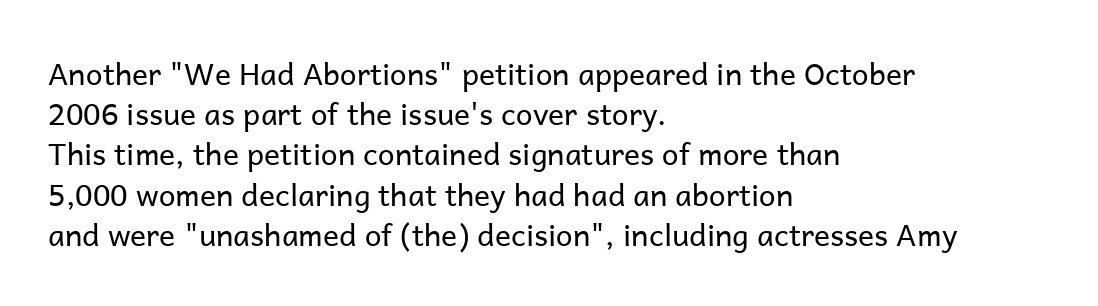
Is the block centered? No — it sits flush against the left margin. Beneath every word, the page is bare. Grotesque or geometric, the face here clearly has no serifs. Look at the tracking — it's just the regular setting, nothing added. Line spacing here is normal. Here the designer chose a conventional face with non-uniform glyph widths.
